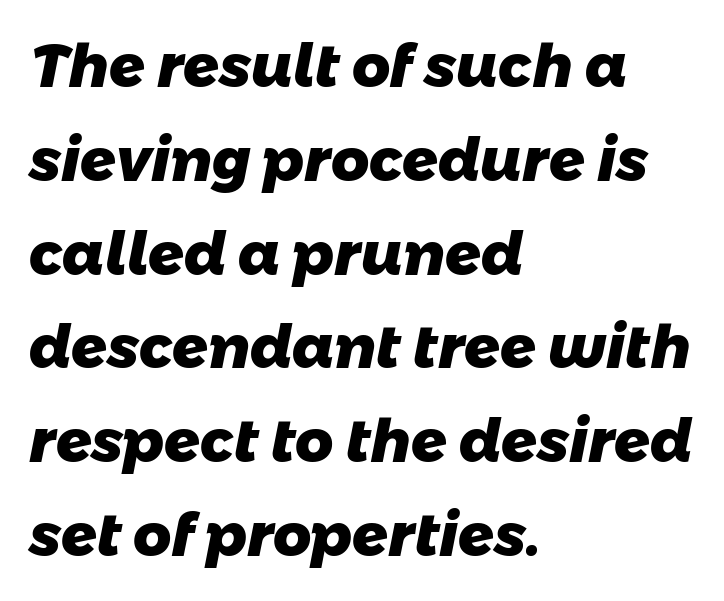
The image shows 59 px heavy sans-serif type; set left-aligned, normal line spacing (1.59x), normal letter spacing, not underlined; low stroke contrast and a medium x-height.
